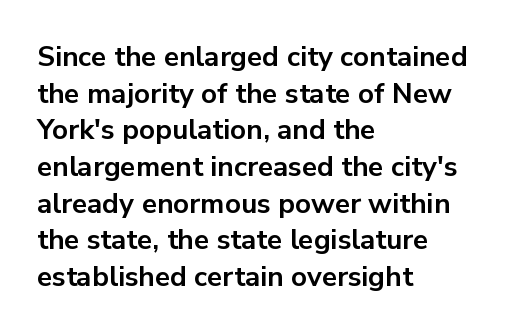
{"serif": "no", "italic": "no", "bold": "yes", "weight": "bold", "width": "normal", "stroke_contrast": "low", "x_height": "medium", "monospaced": "no", "underline": "no", "align": "left", "line_spacing": "normal", "line_spacing_ratio": 1.31, "letter_spacing": "normal", "letter_spacing_em": 0.0, "glyph_px": 28}
